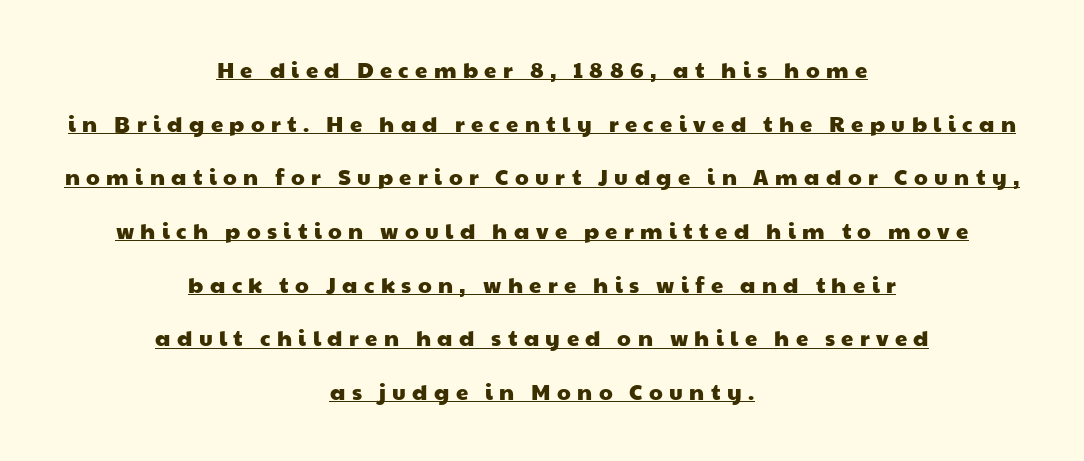
{"underline": "yes", "align": "center", "line_spacing": "loose", "line_spacing_ratio": 2.44, "letter_spacing": "wide", "letter_spacing_em": 0.29, "glyph_px": 22}
